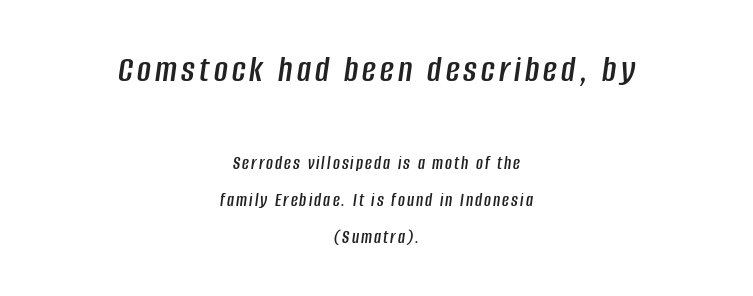
Q: Is the text italic (slanted)? A: Yes, it leans right by about 8 degrees.
Q: Is the text underlined? A: No.
Q: How is the paragraph aligned? A: Centered.
Q: Is the spacing between lines tight, normal or loose? A: Loose.
Q: Which block of text is set in a larger size, the first (top) or the second (bottom)? A: The first (top) one.
Q: Width (condensed, normal, or wide)? A: Condensed.
Q: Stroke contrast? A: Low.
Q: x-height? A: Large.
Q: Monospaced? A: No.
